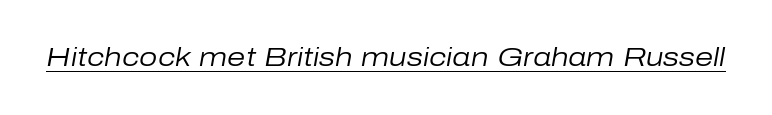
{"italic": "yes", "lean": "right", "slant_degrees": 10, "bold": "no", "underline": "yes", "letter_spacing": "normal", "letter_spacing_em": 0.0, "glyph_px": 26}
